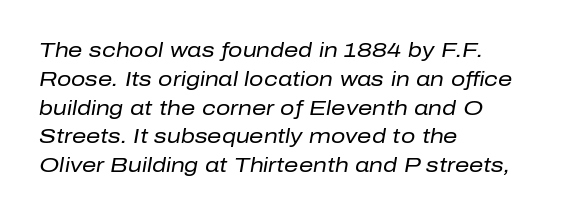
The image shows 20 px text type, italic (leaning right); set left-aligned, normal line spacing (1.44x), normal letter spacing, not underlined.
